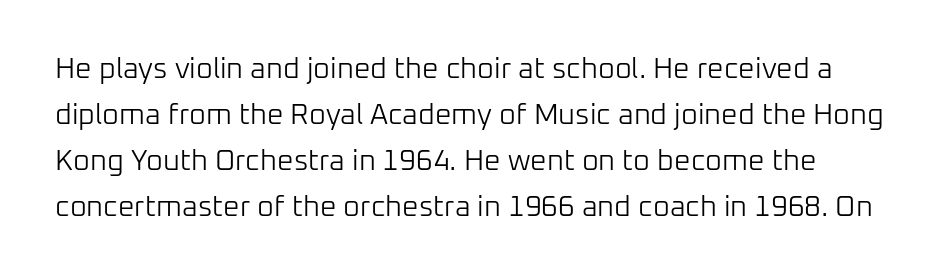
Q: Is the text bold? A: No.
Q: Is the text italic (slanted)? A: No, it is upright.
Q: Is the typeface a serif or a sans-serif typeface? A: Sans-serif.
Q: Is the text underlined? A: No.
Q: Is the spacing between letters normal or unusually wide? A: Normal.
Q: Is the spacing between lines tight, normal or loose? A: Normal.
Q: Width (condensed, normal, or wide)? A: Normal.
Q: Stroke contrast? A: Low.
Q: x-height? A: Medium.
Q: Monospaced? A: No.
